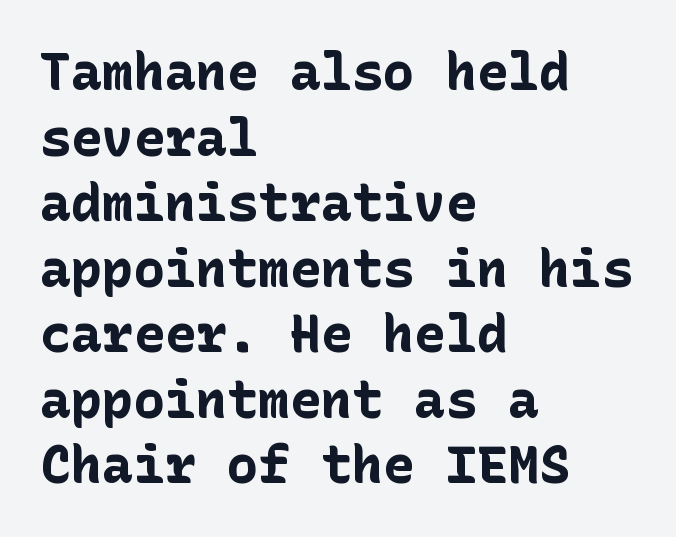
Q: Is the text bold? A: Yes.
Q: Is the text italic (slanted)? A: No, it is upright.
Q: Is the typeface a serif or a sans-serif typeface? A: Sans-serif.
Q: Is the text underlined? A: No.
Q: How is the paragraph aligned? A: Left-aligned.
Q: Is the spacing between letters normal or unusually wide? A: Normal.
Q: Is the spacing between lines tight, normal or loose? A: Normal.
Q: Width (condensed, normal, or wide)? A: Normal.
Q: Stroke contrast? A: Low.
Q: x-height? A: Medium.
